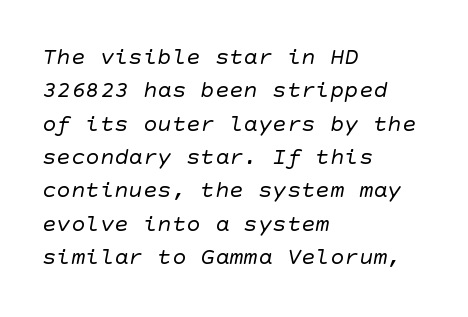
{"bold": "no", "underline": "no", "align": "left", "line_spacing": "normal", "line_spacing_ratio": 1.39, "letter_spacing": "normal", "letter_spacing_em": 0.0, "glyph_px": 24}
